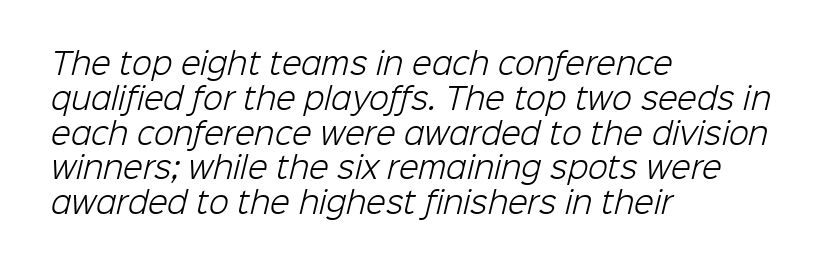
{"serif": "no", "bold": "no", "weight": "light", "width": "normal", "stroke_contrast": "low", "x_height": "medium", "monospaced": "no", "underline": "no", "align": "left", "line_spacing_ratio": 1.2, "letter_spacing": "normal", "letter_spacing_em": 0.0, "glyph_px": 29}
